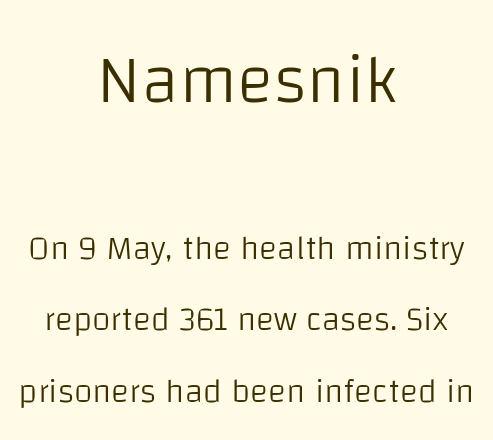
Heft: none added — not bold. Caption: multi-line text, centered on the measure. Just letters on the line, the space beneath them empty. You can tell it's not italic because the verticals are truly vertical.
